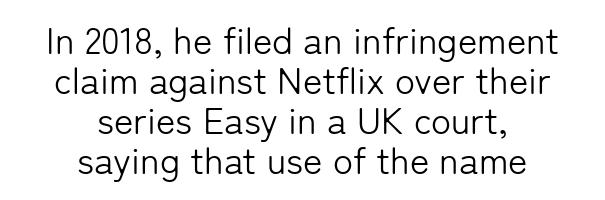
The image shows 37 px light sans-serif type, upright; set centered, tight line spacing (1.08x), normal letter spacing, not underlined; low stroke contrast and a medium x-height.
